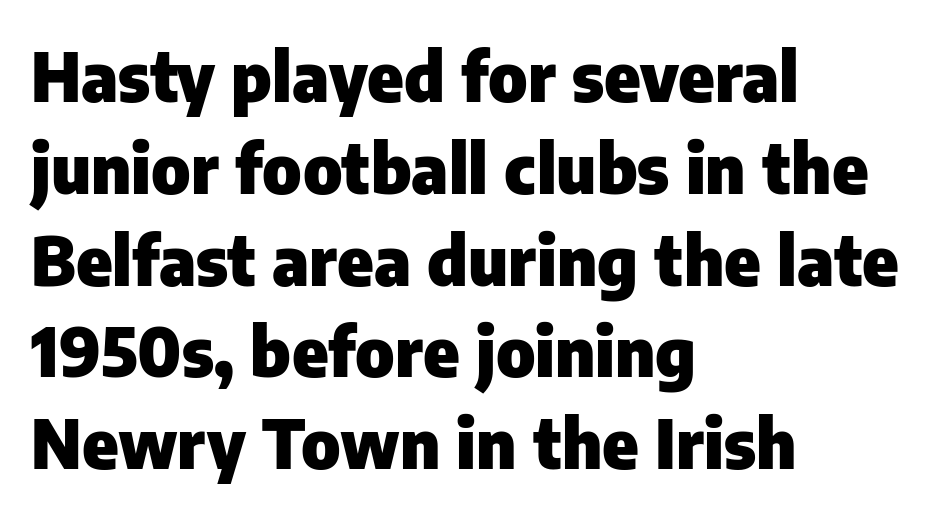
{"serif": "no", "italic": "no", "bold": "yes", "weight": "heavy", "width": "normal", "stroke_contrast": "low", "x_height": "medium", "monospaced": "no", "underline": "no", "align": "left", "line_spacing": "normal", "line_spacing_ratio": 1.35, "letter_spacing": "normal", "letter_spacing_em": 0.0, "glyph_px": 68}
